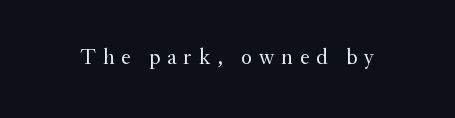
Q: Is the text bold? A: No.
Q: Is the text italic (slanted)? A: No, it is upright.
Q: Is the text underlined? A: No.
Q: Is the spacing between letters normal or unusually wide? A: Unusually wide.
